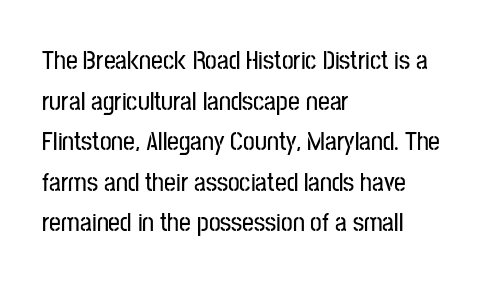
Q: Is the text italic (slanted)? A: No, it is upright.
Q: Is the text underlined? A: No.
Q: How is the paragraph aligned? A: Left-aligned.
Q: Is the spacing between letters normal or unusually wide? A: Normal.
Q: Is the spacing between lines tight, normal or loose? A: Normal.
